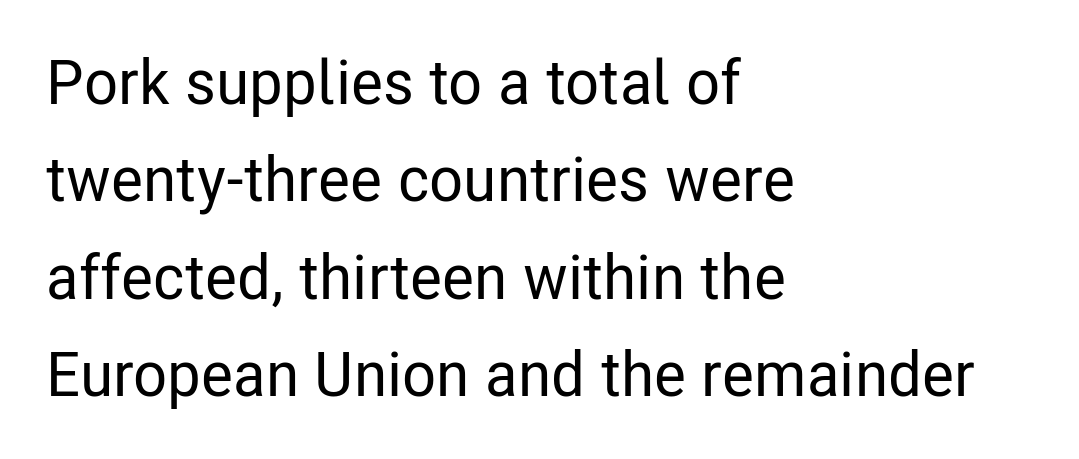
{"serif": "no", "italic": "no", "width": "condensed", "stroke_contrast": "low", "x_height": "medium", "monospaced": "no", "underline": "no", "align": "left", "line_spacing": "normal", "line_spacing_ratio": 1.57, "letter_spacing": "normal", "letter_spacing_em": 0.0, "glyph_px": 62}
